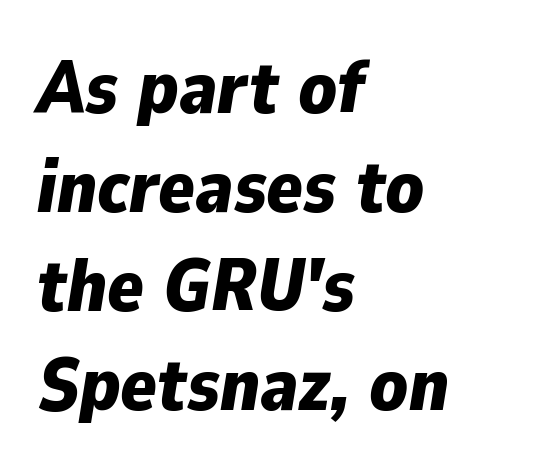
Weight: bold. Italic? Definitely — the glyphs are oblique. Horizontally, the lines are justified to the leading edge only. Beneath every word, the page is bare. The letters sit at their default tracking, neither squeezed nor spread.
